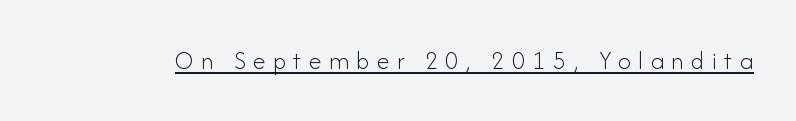
{"italic": "no", "bold": "no", "underline": "yes", "letter_spacing": "wide", "letter_spacing_em": 0.28, "glyph_px": 26}
